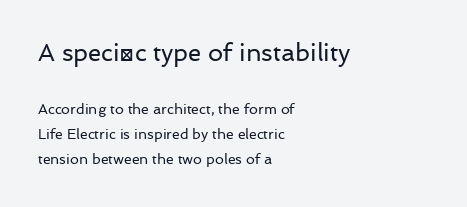
The image shows 24 px text type, upright; set left-aligned, line spacing 1.79x, normal letter spacing, not underlined; the first (top) block is 1.71x larger.
